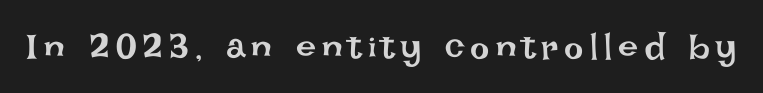
Each row of text sits above clean, open space. Style check: upright. The passage shown is typed in a proportional face where columns would drift. A light-to-regular cut is what we see here.
